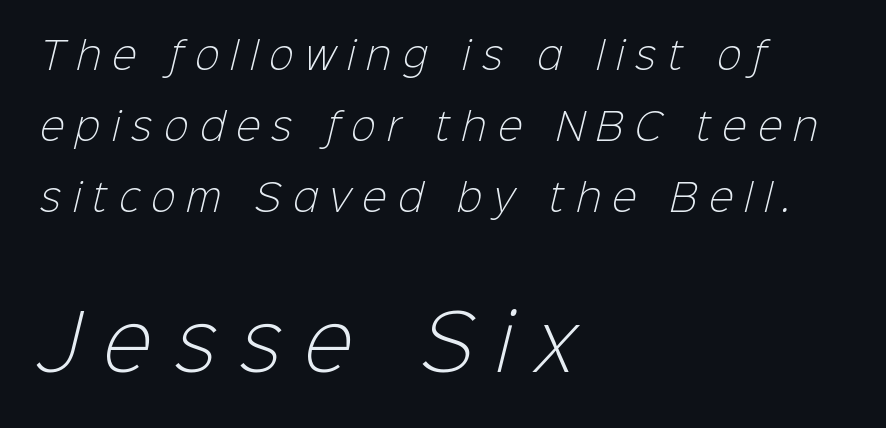
Proportional: the letters do not fall into vertical columns. Tracking here is generous; glyphs stand well apart from one another. This is sans-serif lettering, the kind often seen on screens and signage. Between these two stacked blocks, the lower one wins on size. Nobody drew a line under any word here. Line starts are locked; line ends wander.
